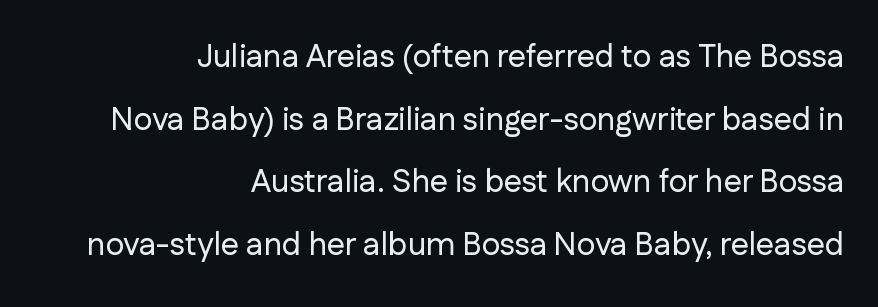
The specimen omits any rule beneath the text block's lines. A roman cut, with each character standing at attention. Reading down the block, your eye finds every line finishing at a fixed right position. Standard letterfit; no display-style spreading of the glyphs. Proportional: the letters do not fall into vertical columns. Rows of type keep a wide berth in the vertical direction.
